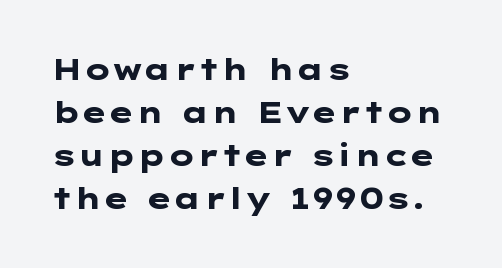
{"serif": "no", "italic": "no", "bold": "yes", "weight": "heavy", "width": "wide", "stroke_contrast": "low", "x_height": "medium", "underline": "no", "align": "left", "line_spacing": "normal", "line_spacing_ratio": 1.48, "letter_spacing": "normal", "letter_spacing_em": 0.0, "glyph_px": 29}
